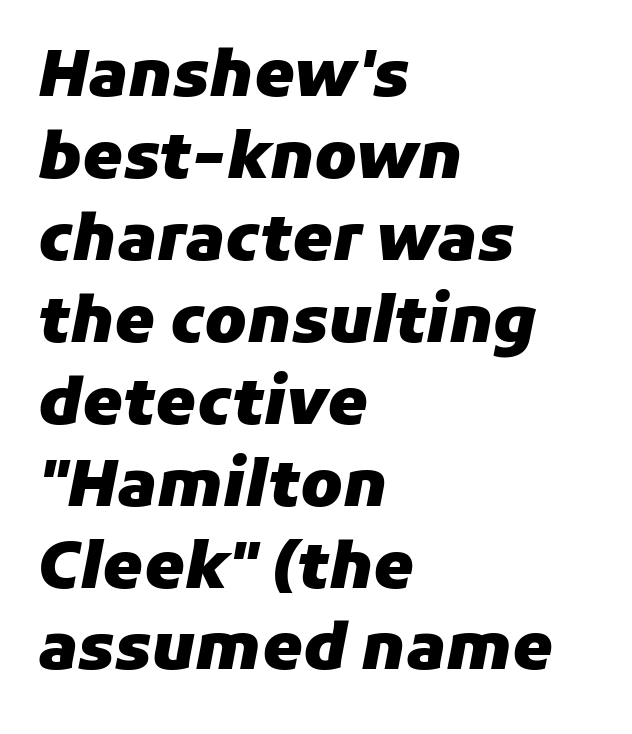
The image shows 64 px heavy type, italic (leaning right); set left-aligned, normal line spacing (1.28x), normal letter spacing, not underlined; low stroke contrast and a medium x-height.
